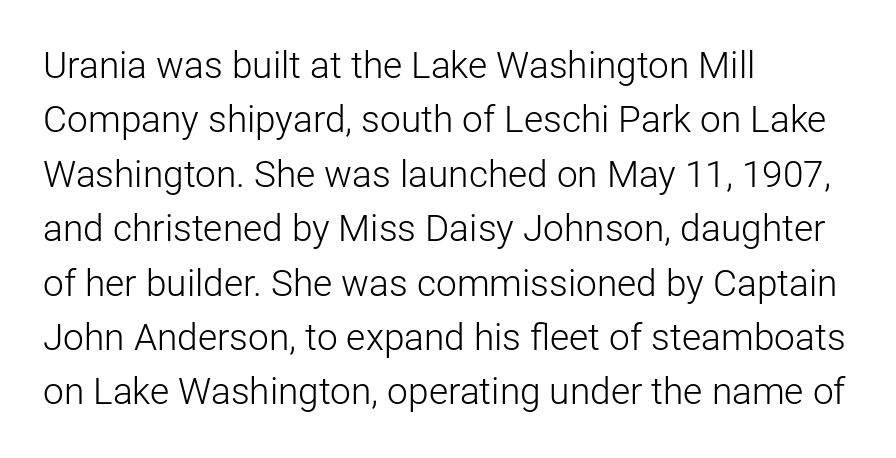
Varying glyph widths throughout — classic text-font behaviour. Look at the bottom of the vertical strokes: they stop flat, with no serifs. Honestly, the row spacing looks completely unremarkable. The passage shown is not bold in any degree.
